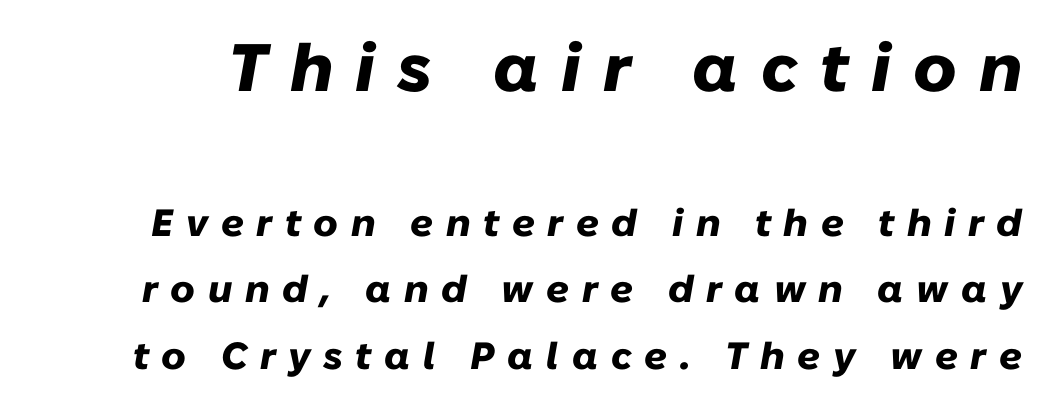
Q: Is the text bold? A: Yes.
Q: Is the text italic (slanted)? A: Yes, it leans right by about 10 degrees.
Q: Is the text underlined? A: No.
Q: Is the spacing between letters normal or unusually wide? A: Unusually wide.
Q: Which block of text is set in a larger size, the first (top) or the second (bottom)? A: The first (top) one.
Q: Width (condensed, normal, or wide)? A: Normal.
Q: Stroke contrast? A: Low.
Q: x-height? A: Medium.
Q: Monospaced? A: No.
